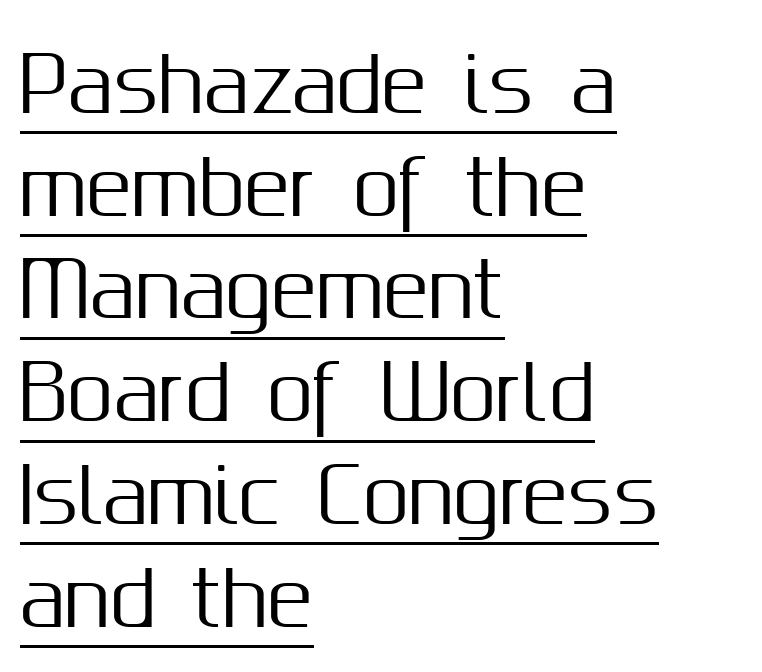
The image shows 75 px sans-serif type, upright; set left-aligned, normal line spacing (1.37x), normal letter spacing, underlined; medium stroke contrast and a medium x-height.
